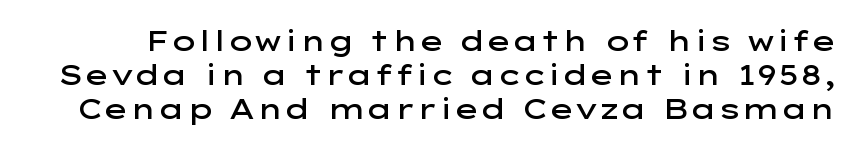
The rendering uses natural spacing where letterforms have individual widths. Strokes here are thickened, but only to semibold level. Regarding serifs, this sample does without them. The space beneath each line is pristine and unruled. Upright lettering throughout. Does extra space separate the letters? No, they use regular spacing.
